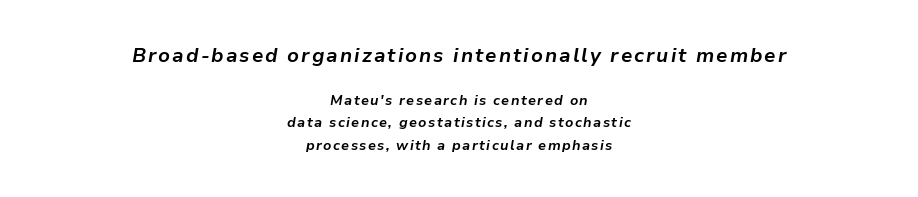
{"italic": "yes", "lean": "right", "slant_degrees": 9, "bold": "yes", "underline": "no", "align": "center", "line_spacing": "normal", "line_spacing_ratio": 1.63, "larger_block": "first", "size_ratio": 1.43, "glyph_px": 20}
